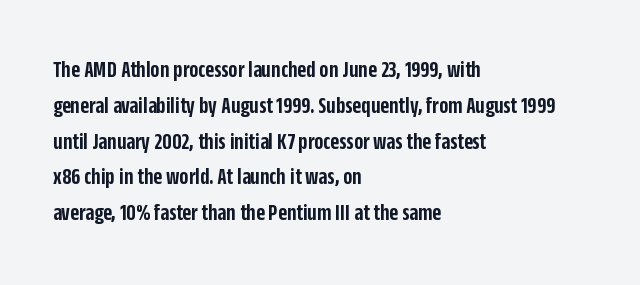
The image shows 24 px text type, upright; set left-aligned, normal line spacing (1.49x), normal letter spacing, not underlined.
